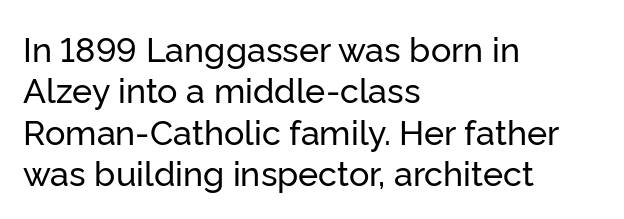
The letters stand upright; this is a roman face. What kind of face is this? One without serifs — a sans. These lines are rendered in a variable-pitch font. The strip under each line holds only bare page. Is the letter spacing exaggerated? No — it looks like the ordinary default.
